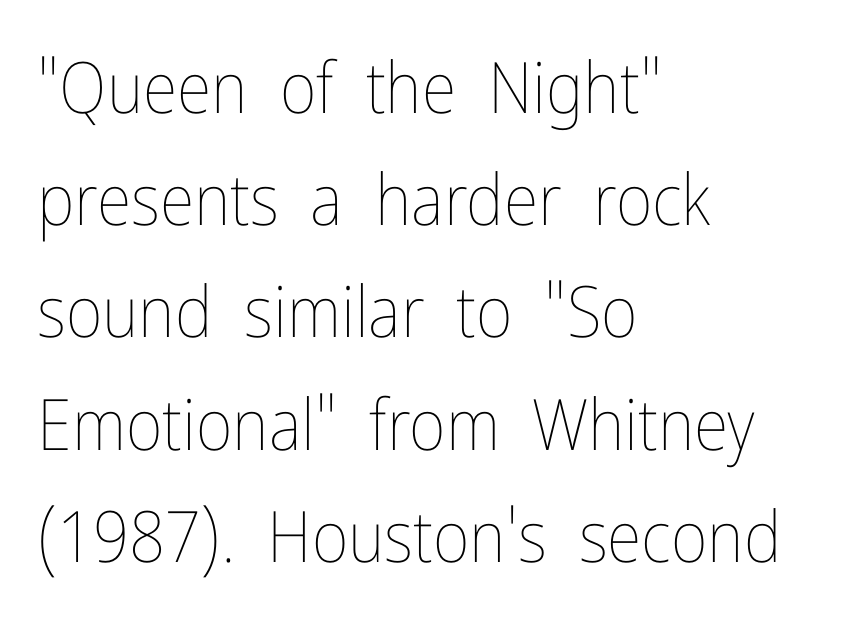
Q: Is the text bold? A: No.
Q: Is the text italic (slanted)? A: No, it is upright.
Q: Is the text underlined? A: No.
Q: How is the paragraph aligned? A: Left-aligned.
Q: Is the spacing between letters normal or unusually wide? A: Normal.
Q: Is the spacing between lines tight, normal or loose? A: Normal.
Q: Width (condensed, normal, or wide)? A: Condensed.
Q: Stroke contrast? A: Low.
Q: x-height? A: Medium.
Q: Monospaced? A: No.
